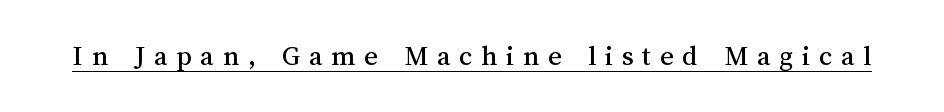
{"italic": "no", "width": "normal", "stroke_contrast": "medium", "x_height": "medium", "monospaced": "no", "underline": "yes", "letter_spacing": "wide", "letter_spacing_em": 0.3, "glyph_px": 29}
